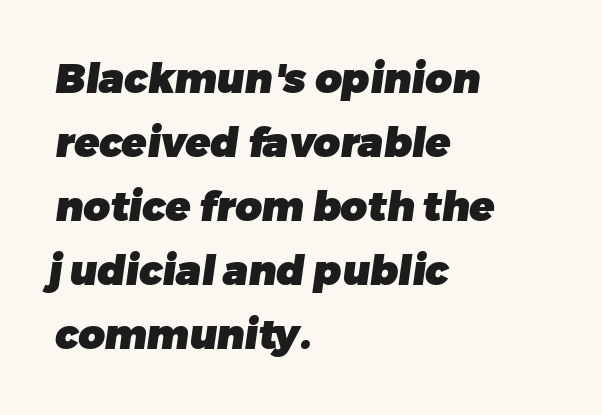
The image shows 41 px heavy sans-serif type; set left-aligned, normal line spacing (1.56x), normal letter spacing, not underlined; low stroke contrast and a medium x-height.
